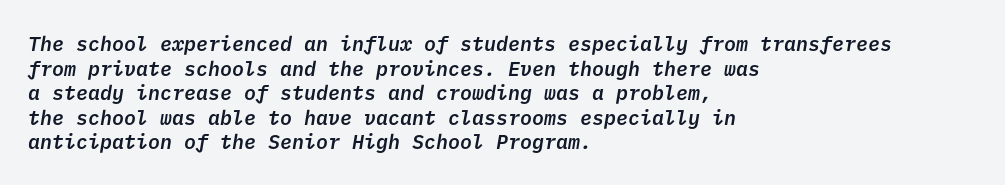
The image shows 20 px text type; set left-aligned, line spacing 1.23x, normal letter spacing, not underlined.
